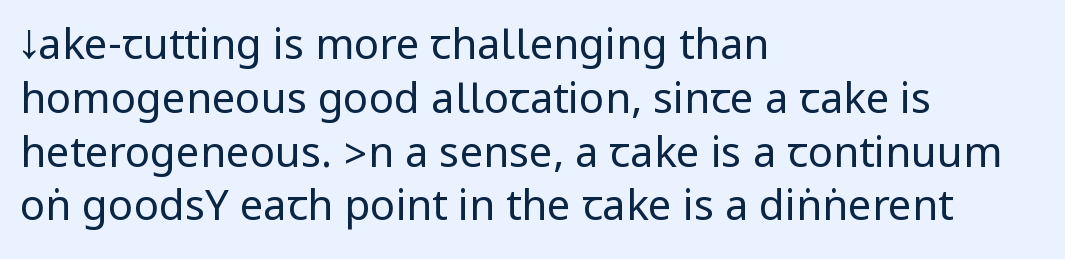
{"serif": "no", "italic": "no", "bold": "no", "weight": "regular", "width": "condensed", "stroke_contrast": "low", "underline": "no", "align": "left", "line_spacing": "normal", "line_spacing_ratio": 1.28, "letter_spacing": "normal", "letter_spacing_em": 0.0, "glyph_px": 42}
